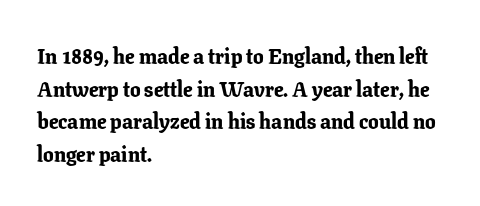
The rendering anchors every line to the left-hand side. In terms of posture, this sample is upright. This sample uses plain, unmodified letter spacing. The gap between lines stays unmarked.
